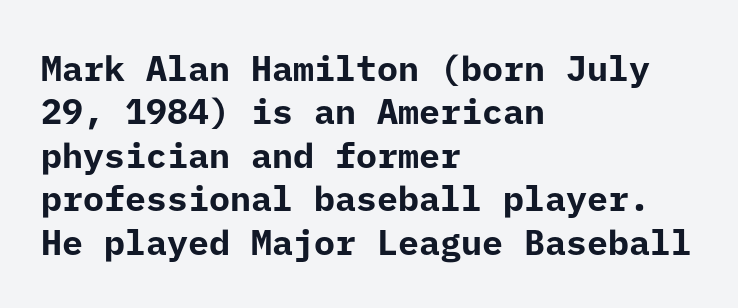
Caption: bold face, heavy strokes. Typeset ragged right — the left edge is the straight one. The font's upright variant was chosen for this text. Compared with typical body copy, the letter spacing here is the same. Each letter's strokes conclude bluntly, with no projecting serifs. The strip under each line holds only bare page.
